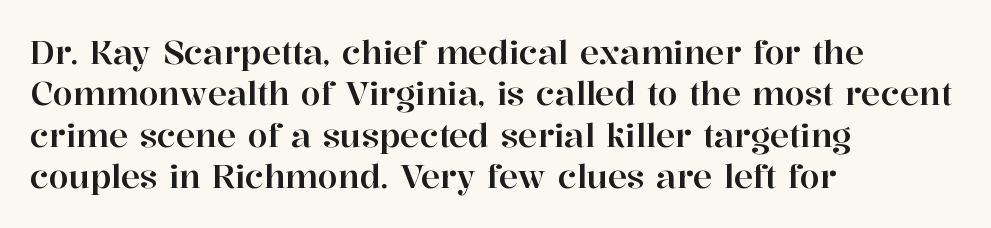
{"serif": "yes", "italic": "no", "width": "normal", "stroke_contrast": "high", "x_height": "medium", "monospaced": "no", "underline": "no", "align": "left", "line_spacing": "normal", "line_spacing_ratio": 1.29, "letter_spacing": "normal", "letter_spacing_em": 0.0, "glyph_px": 32}
